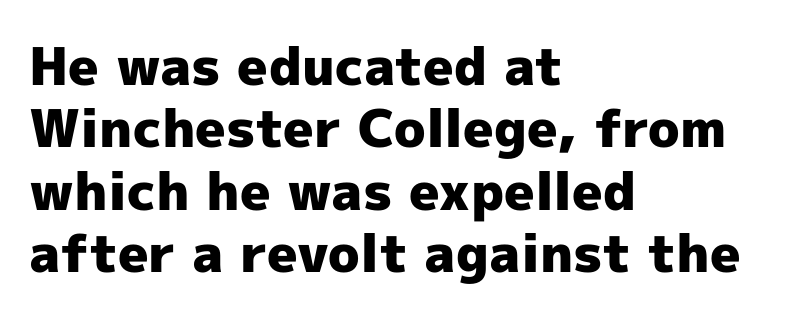
Nothing unusual about the tracking: characters are spaced as the font intends. These lines are rendered in a variable-pitch font. The letters stand straight up with perfectly vertical stems. I'd call this a sans setting — the letters go barefoot. Unmarked baselines from the first word to the last. The passage is arranged the way most books set body copy — flush left.
